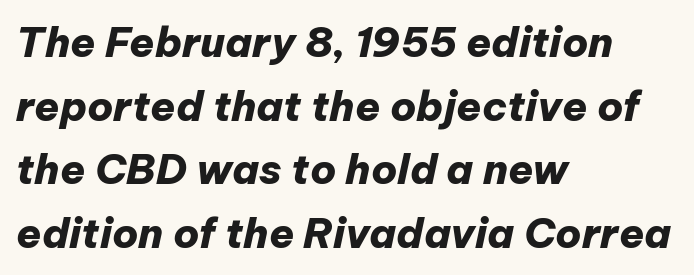
Q: Is the text bold? A: Yes.
Q: Is the text italic (slanted)? A: Yes, it leans right by about 12 degrees.
Q: Is the text underlined? A: No.
Q: How is the paragraph aligned? A: Left-aligned.
Q: Is the spacing between letters normal or unusually wide? A: Normal.
Q: Is the spacing between lines tight, normal or loose? A: Normal.
Q: Width (condensed, normal, or wide)? A: Normal.
Q: Stroke contrast? A: Low.
Q: x-height? A: Medium.
Q: Monospaced? A: No.
